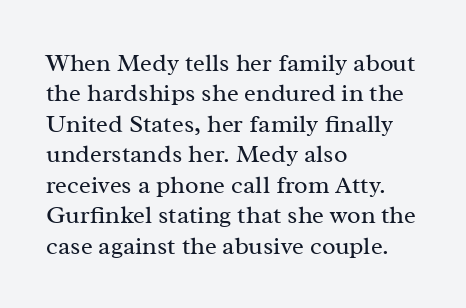
{"italic": "no", "bold": "no", "underline": "no", "align": "left", "line_spacing_ratio": 1.22, "letter_spacing": "normal", "letter_spacing_em": 0.0, "glyph_px": 25}
